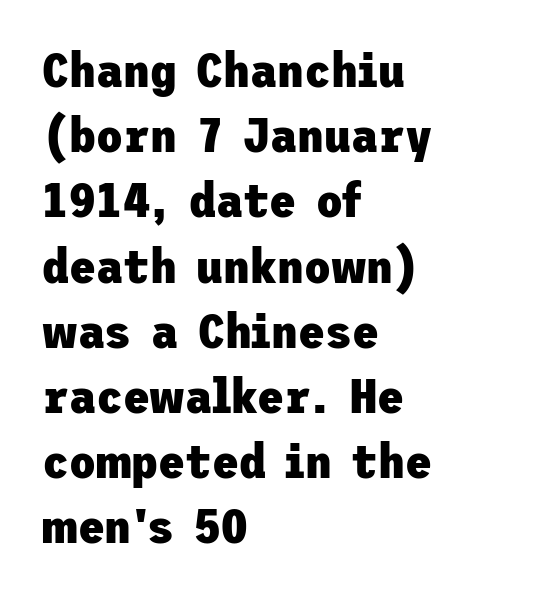
The face used here is rendered with its standard letterfit. Posture: upright roman. If you drew a ruler down the left edge, every line would touch it. Heavy-handed strokes throughout: this text is bold. Nothing sits at the stroke ends, so this counts as sans-serif. The space directly below the letters is spotless.
